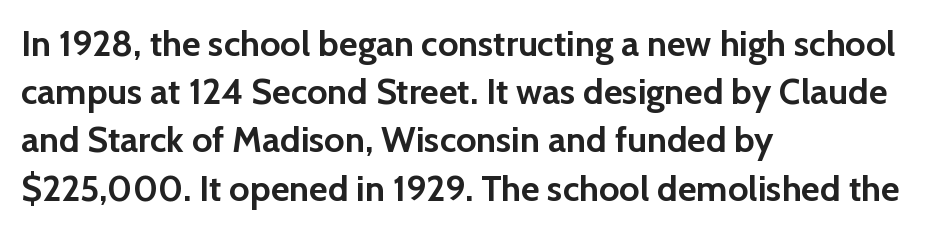
Q: Is the text bold? A: Yes.
Q: Is the text italic (slanted)? A: No, it is upright.
Q: Is the typeface a serif or a sans-serif typeface? A: Sans-serif.
Q: Is the text underlined? A: No.
Q: How is the paragraph aligned? A: Left-aligned.
Q: Is the spacing between letters normal or unusually wide? A: Normal.
Q: Is the spacing between lines tight, normal or loose? A: Normal.
Q: Width (condensed, normal, or wide)? A: Normal.
Q: Stroke contrast? A: Low.
Q: x-height? A: Medium.
Q: Monospaced? A: No.
